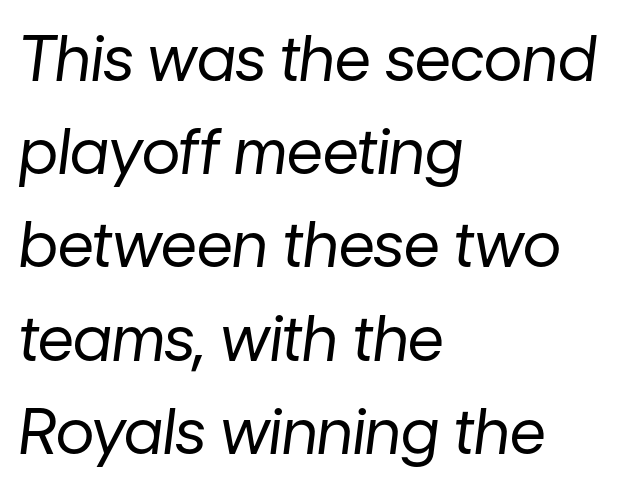
The image shows 63 px regular-weight type, italic (leaning right); set left-aligned, normal line spacing (1.48x), normal letter spacing, not underlined; low stroke contrast and a medium x-height.
